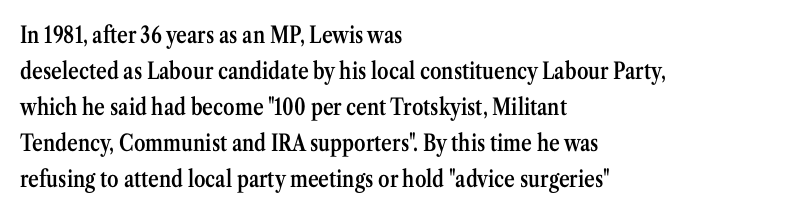
Q: Is the text bold? A: Semi-bold.
Q: Is the text italic (slanted)? A: No, it is upright.
Q: Is the text underlined? A: No.
Q: How is the paragraph aligned? A: Left-aligned.
Q: Is the spacing between letters normal or unusually wide? A: Normal.
Q: Is the spacing between lines tight, normal or loose? A: Normal.
